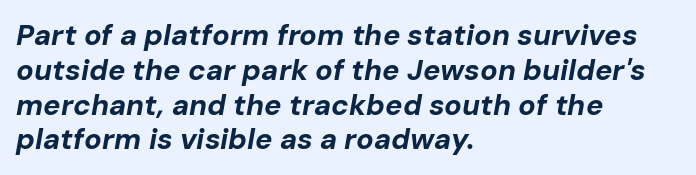
{"italic": "yes", "lean": "right", "slant_degrees": 10, "bold": "yes", "weight": "bold", "width": "normal", "stroke_contrast": "low", "x_height": "medium", "monospaced": "no", "underline": "no", "align": "left", "line_spacing_ratio": 1.2, "letter_spacing": "normal", "letter_spacing_em": 0.0, "glyph_px": 29}
